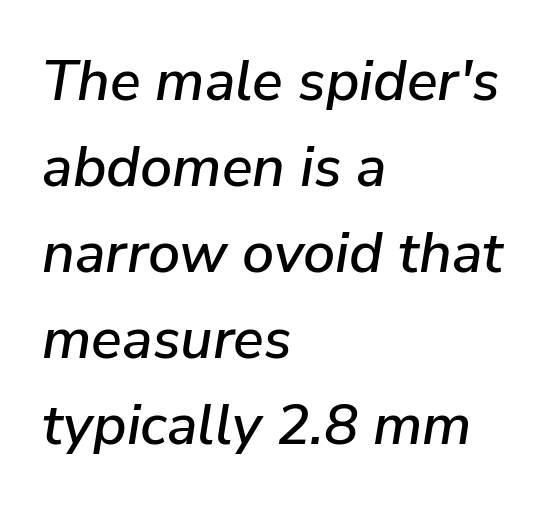
Q: Is the text italic (slanted)? A: Yes, it leans right by about 9 degrees.
Q: Is the text underlined? A: No.
Q: How is the paragraph aligned? A: Left-aligned.
Q: Is the spacing between letters normal or unusually wide? A: Normal.
Q: Is the spacing between lines tight, normal or loose? A: Normal.
Q: Width (condensed, normal, or wide)? A: Normal.
Q: Stroke contrast? A: Low.
Q: x-height? A: Medium.
Q: Monospaced? A: No.
